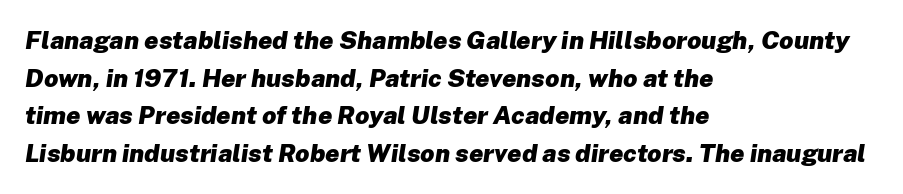
{"italic": "yes", "lean": "right", "slant_degrees": 8, "bold": "yes", "underline": "no", "align": "left", "line_spacing": "normal", "line_spacing_ratio": 1.51, "letter_spacing": "normal", "letter_spacing_em": 0.0, "glyph_px": 25}
